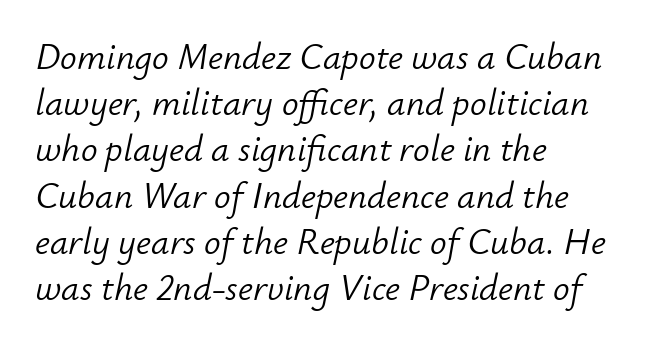
{"italic": "yes", "lean": "right", "slant_degrees": 12, "bold": "no", "weight": "light", "width": "normal", "stroke_contrast": "low", "x_height": "small", "monospaced": "no", "underline": "no", "align": "left", "line_spacing": "normal", "line_spacing_ratio": 1.25, "letter_spacing": "normal", "letter_spacing_em": 0.0, "glyph_px": 37}
